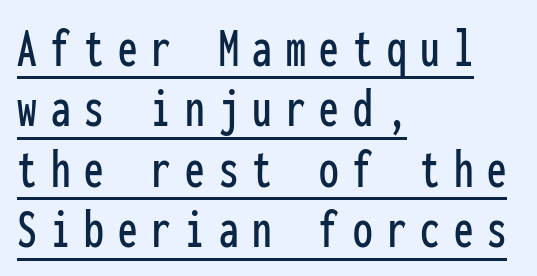
The image shows 56 px condensed sans-serif type, upright, monospaced; set left-aligned, tight line spacing (1.08x), unusually wide letter spacing (+0.25 em), underlined; low stroke contrast and a medium x-height.
